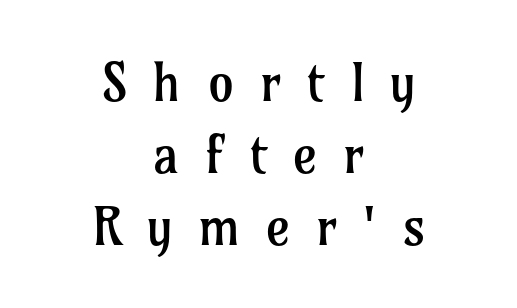
{"serif": "yes", "italic": "no", "bold": "no", "weight": "regular", "width": "normal", "stroke_contrast": "low", "x_height": "medium", "monospaced": "no", "underline": "no", "align": "center", "line_spacing": "normal", "line_spacing_ratio": 1.38, "letter_spacing": "wide", "letter_spacing_em": 0.49, "glyph_px": 52}
